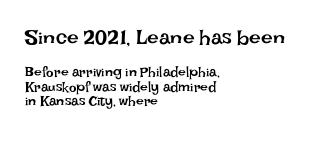
{"italic": "no", "bold": "no", "underline": "no", "align": "left", "line_spacing": "tight", "line_spacing_ratio": 1.05, "letter_spacing": "normal", "letter_spacing_em": 0.0, "larger_block": "first", "size_ratio": 1.5, "glyph_px": 21}
